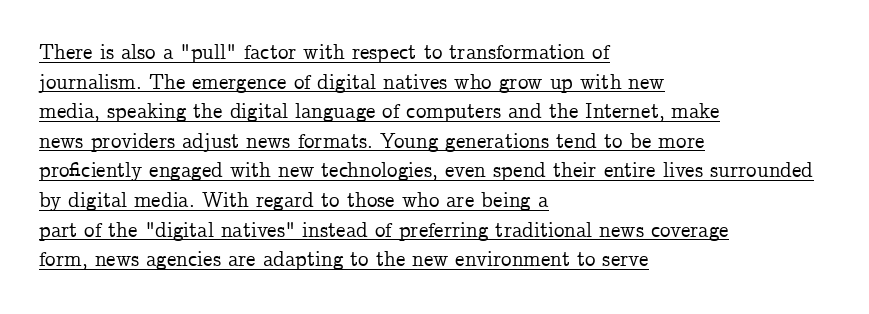
{"italic": "no", "underline": "yes", "align": "left", "line_spacing": "normal", "line_spacing_ratio": 1.41, "letter_spacing": "normal", "letter_spacing_em": 0.0, "glyph_px": 21}
